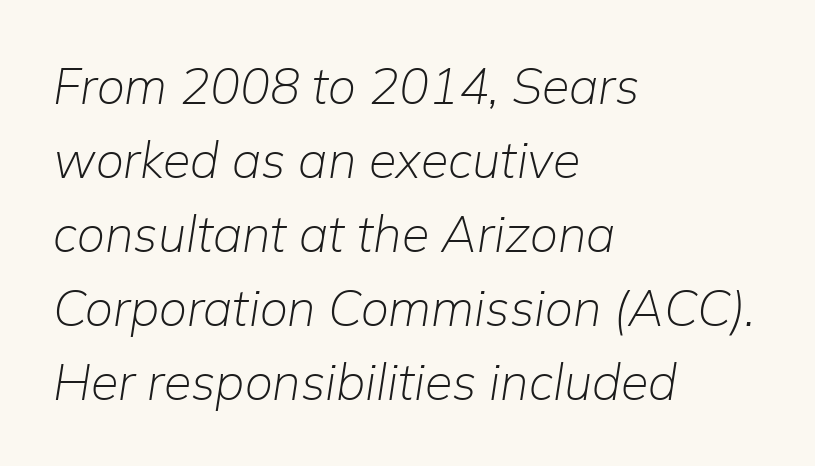
No word sits above an underline. An italicized treatment has been applied to the whole sample. Do the characters align in a grid? No, the font is proportional. Does the copy run flush right? No — it runs flush left.
